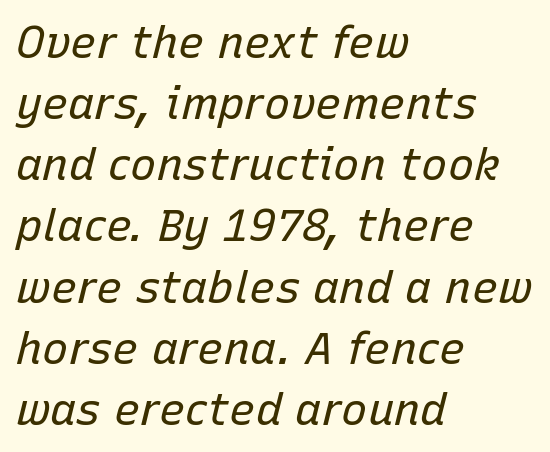
Q: Is the text bold? A: No.
Q: Is the text italic (slanted)? A: Yes, it leans right by about 15 degrees.
Q: Is the text underlined? A: No.
Q: How is the paragraph aligned? A: Left-aligned.
Q: Is the spacing between letters normal or unusually wide? A: Normal.
Q: Is the spacing between lines tight, normal or loose? A: Normal.
Q: Width (condensed, normal, or wide)? A: Normal.
Q: Stroke contrast? A: Low.
Q: x-height? A: Medium.
Q: Monospaced? A: No.
